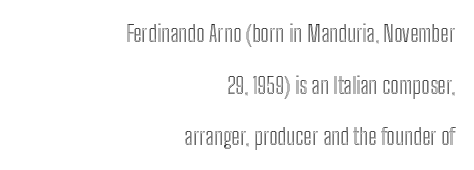
Ascenders rise straight up at ninety degrees. Baseline-to-baseline distance is far greater than the letter height. The ragged edge is on the left, which tells us the setting is flush right. Anything drawn beneath the words? Only blank space.
